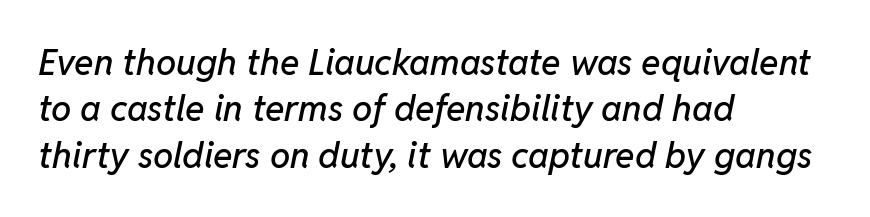
The image shows 36 px text type, italic (leaning right); set left-aligned, normal line spacing (1.29x), normal letter spacing, not underlined; low stroke contrast and a medium x-height.
